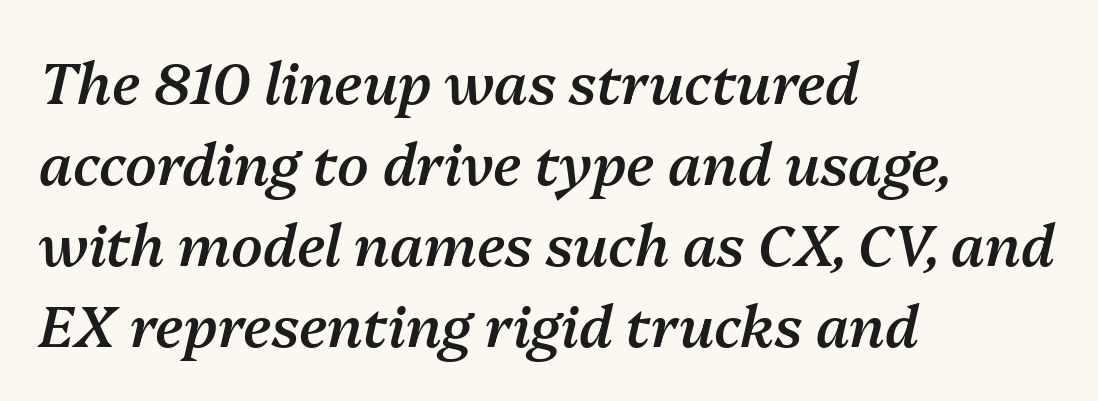
Semibold letterforms, between regular and bold. This sample has the flowing, uneven cadence of proportional lettering. Left-aligned paragraph, ragged on the right. How are the letters spaced? Ordinarily, with no added tracking.
